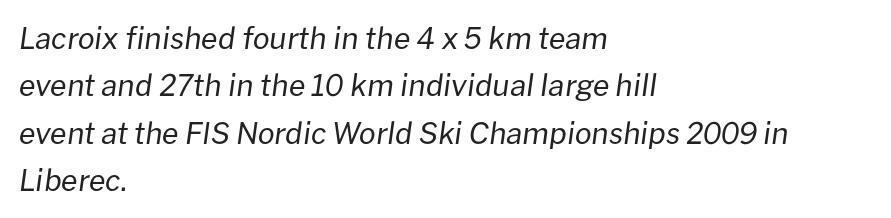
Descender tails drop into unmarked territory. These glyphs show unthickened strokes, regular width or finer. You could call the tracking neutral — neither tight nor loose. If you measured baseline to baseline, you'd find a middling distance.
